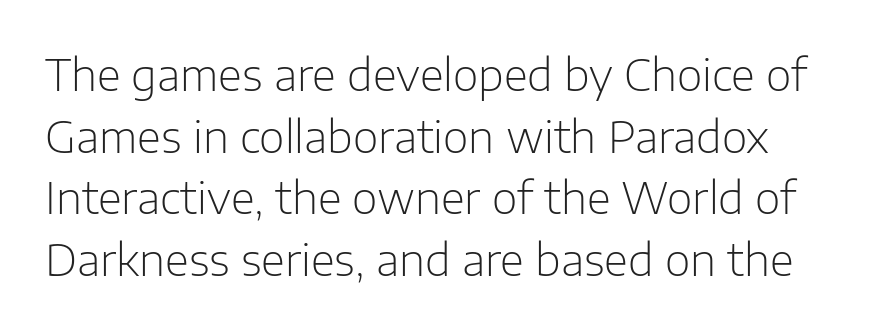
These lines are rendered in a variable-pitch font. A typesetter would label this face a sans. The leading is moderate, giving the passage an even texture. Heft: none added — not bold. Do the letters lean? They stand straight.
